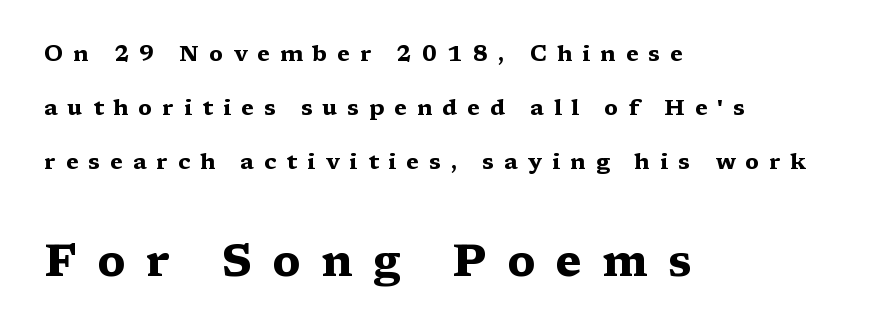
The passage shown is emphatically bold. Designer's note — italics off, roman on. This rendering features lettering with no underline. Compared with typical paragraphs, the rows here are farther apart. This sample uses a serif face.
